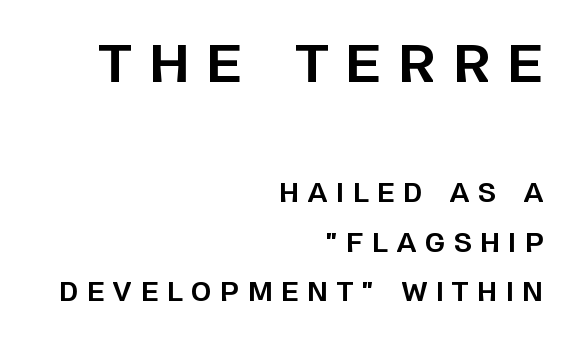
Q: Is the text bold? A: Yes.
Q: Is the text italic (slanted)? A: No, it is upright.
Q: Is the typeface a serif or a sans-serif typeface? A: Sans-serif.
Q: Is the text underlined? A: No.
Q: How is the paragraph aligned? A: Right-aligned.
Q: Is the spacing between letters normal or unusually wide? A: Unusually wide.
Q: Is the spacing between lines tight, normal or loose? A: Loose.
Q: Which block of text is set in a larger size, the first (top) or the second (bottom)? A: The first (top) one.
Q: Width (condensed, normal, or wide)? A: Normal.
Q: Stroke contrast? A: Low.
Q: x-height? A: Large.
Q: Monospaced? A: No.
